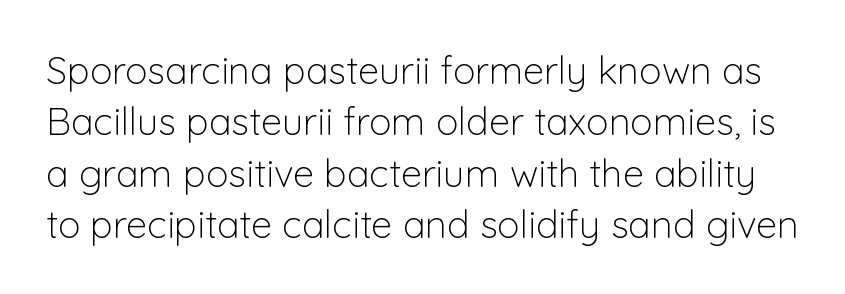
Q: Is the text bold? A: No.
Q: Is the text italic (slanted)? A: No, it is upright.
Q: Is the typeface a serif or a sans-serif typeface? A: Sans-serif.
Q: Is the text underlined? A: No.
Q: Is the spacing between letters normal or unusually wide? A: Normal.
Q: Is the spacing between lines tight, normal or loose? A: Normal.
Q: Width (condensed, normal, or wide)? A: Normal.
Q: Stroke contrast? A: Low.
Q: x-height? A: Medium.
Q: Monospaced? A: No.
